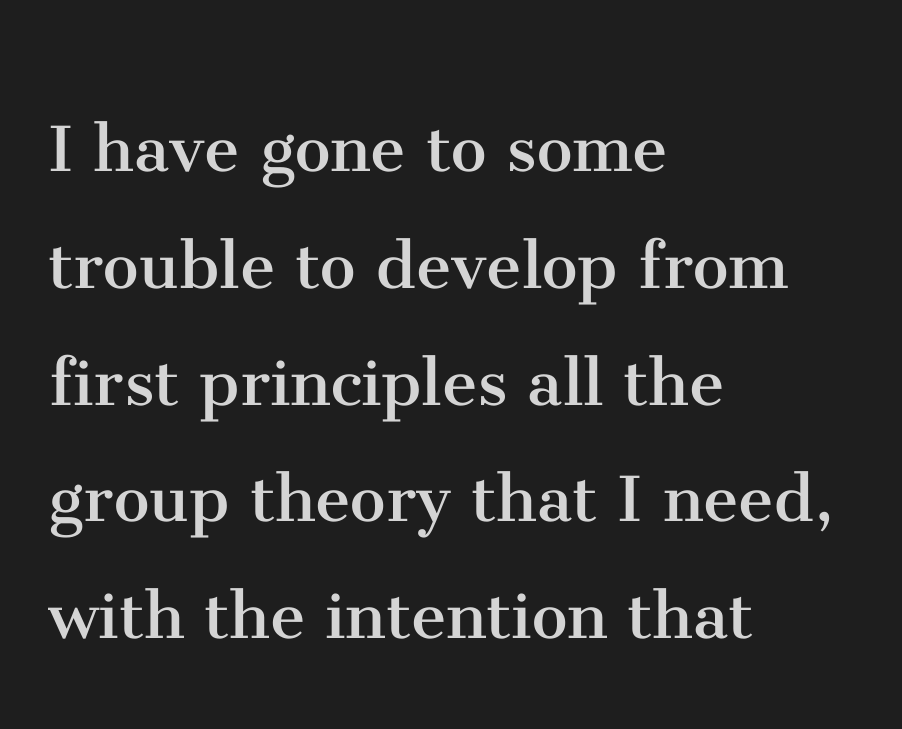
Q: Is the text bold? A: No.
Q: Is the text italic (slanted)? A: No, it is upright.
Q: Is the typeface a serif or a sans-serif typeface? A: Serif.
Q: Is the text underlined? A: No.
Q: How is the paragraph aligned? A: Left-aligned.
Q: Is the spacing between letters normal or unusually wide? A: Normal.
Q: Is the spacing between lines tight, normal or loose? A: Normal.
Q: Width (condensed, normal, or wide)? A: Normal.
Q: Stroke contrast? A: Medium.
Q: x-height? A: Medium.
Q: Monospaced? A: No.
